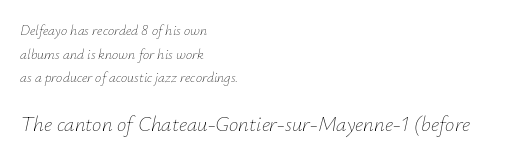
Top chunk: small. Bottom chunk: large. No heavy texture on the line: the type isn't bold. Notice how the passage keeps a crisp vertical edge on the left only. A bare baseline throughout the passage. The face used here has a pronounced slope to its letters.
